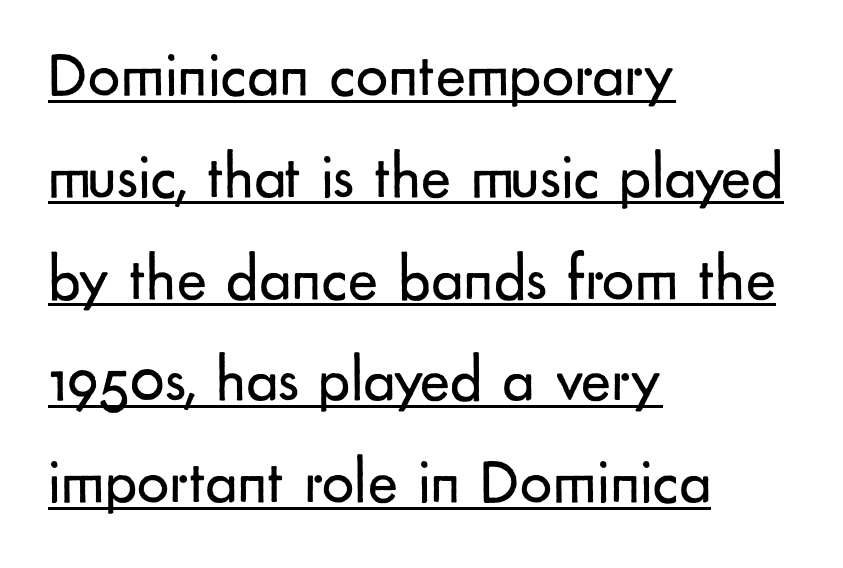
{"serif": "no", "italic": "no", "bold": "no", "weight": "regular", "width": "normal", "stroke_contrast": "low", "x_height": "small", "monospaced": "no", "underline": "yes", "align": "left", "line_spacing": "normal", "line_spacing_ratio": 1.59, "letter_spacing": "normal", "letter_spacing_em": 0.0, "glyph_px": 64}
